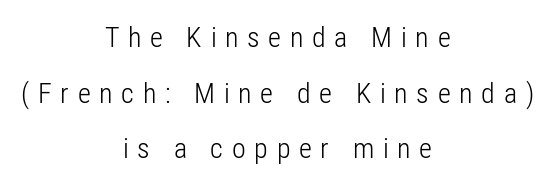
The letterforms stand isolated, each surrounded by extra space. A quiet, ordinary-to-light weight characterises the typeface. The type family on display is of the sans-serif kind. Notice how the passage keeps no hard edge, just a central spine.
